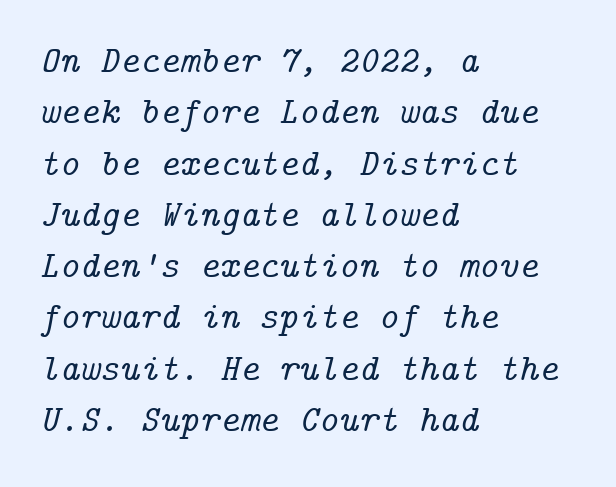
Q: Is the text italic (slanted)? A: Yes, it leans right by about 14 degrees.
Q: Is the typeface a serif or a sans-serif typeface? A: Serif.
Q: Is the text underlined? A: No.
Q: How is the paragraph aligned? A: Left-aligned.
Q: Is the spacing between letters normal or unusually wide? A: Normal.
Q: Is the spacing between lines tight, normal or loose? A: Normal.
Q: Width (condensed, normal, or wide)? A: Normal.
Q: Stroke contrast? A: Low.
Q: x-height? A: Medium.
